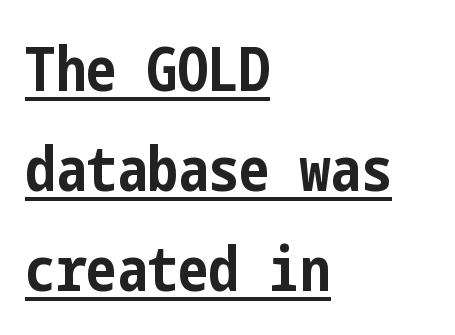
The image shows 61 px bold, condensed sans-serif type, upright; set left-aligned, normal line spacing (1.64x), normal letter spacing, underlined; low stroke contrast and a medium x-height.
